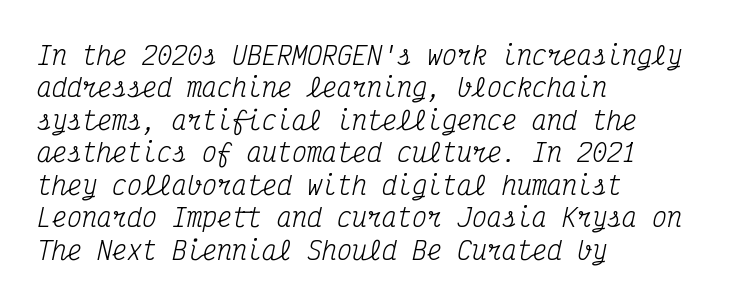
The passage is arranged the way most books set body copy — flush left. Slant detected: the letters are inclined. Decoration check: the copy has no underline. Students, observe: this is what conventionally led text looks like. Inter-character spacing is left at the font's built-in metrics. The passage shown is not bold in any degree.
